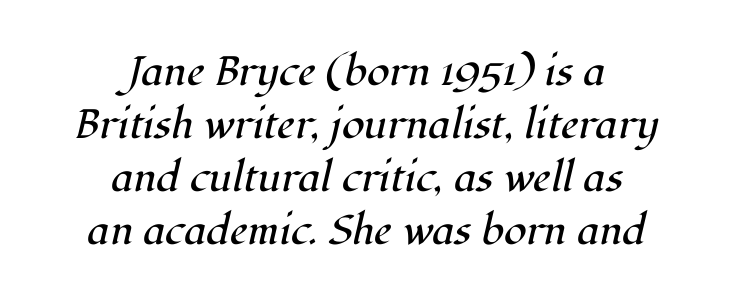
{"serif": "yes", "italic": "yes", "lean": "right", "slant_degrees": 12, "bold": "no", "weight": "regular", "width": "normal", "stroke_contrast": "high", "x_height": "medium", "monospaced": "no", "underline": "no", "align": "center", "line_spacing": "normal", "line_spacing_ratio": 1.29, "letter_spacing": "normal", "letter_spacing_em": 0.0, "glyph_px": 41}
